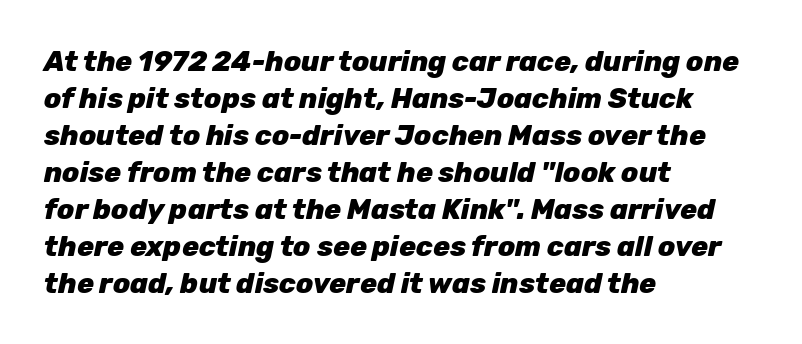
The image shows 28 px heavy type, italic (leaning right); set left-aligned, normal line spacing (1.32x), normal letter spacing, not underlined; low stroke contrast and a medium x-height.
